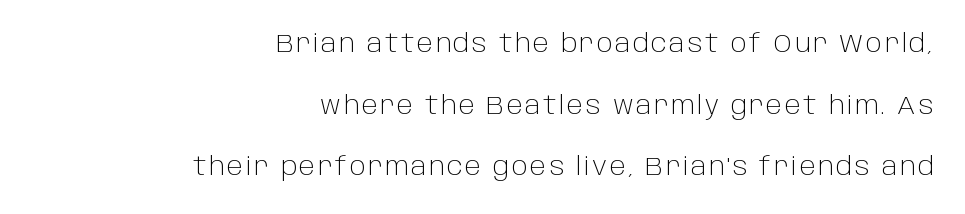
A typesetter would call this leading open, well beyond the default. This reads as an unemphasized weight, regular at the heaviest. The font's upright variant was chosen for this text. The area under the type is left untouched. Does the copy run flush right? Yes — the right margin is perfectly even.
